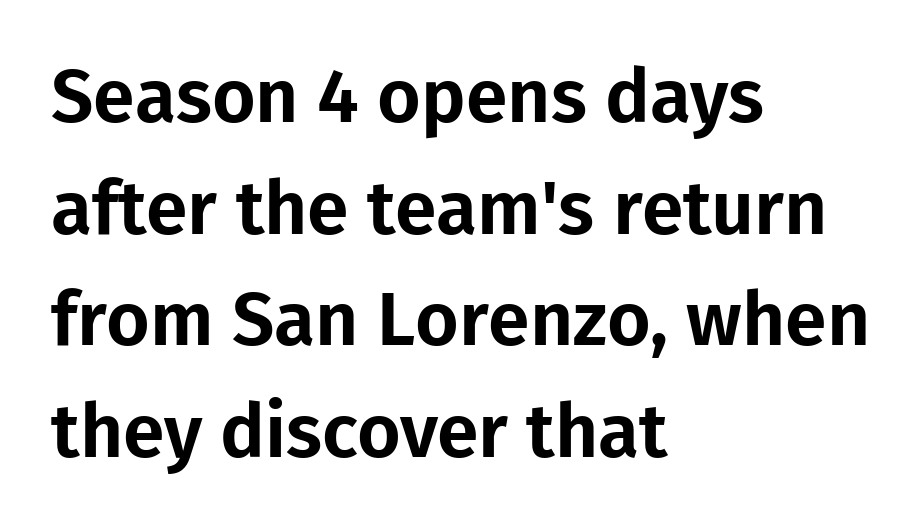
{"serif": "no", "italic": "no", "width": "normal", "stroke_contrast": "low", "x_height": "medium", "monospaced": "no", "underline": "no", "align": "left", "line_spacing": "normal", "line_spacing_ratio": 1.49, "letter_spacing": "normal", "letter_spacing_em": 0.0, "glyph_px": 75}
